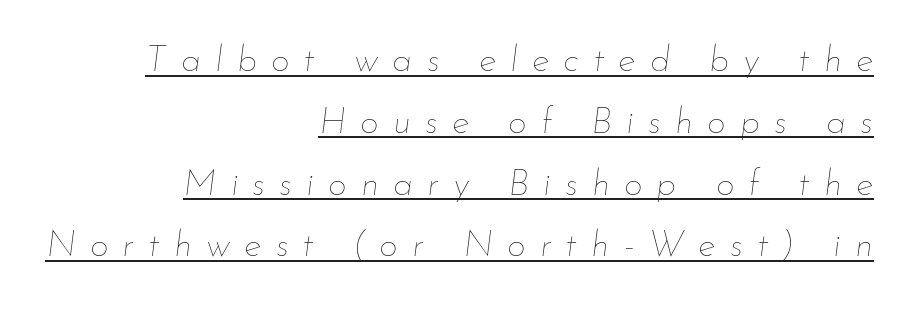
Q: Is the text bold? A: No.
Q: Is the text italic (slanted)? A: Yes, it leans right by about 7 degrees.
Q: Is the text underlined? A: Yes.
Q: How is the paragraph aligned? A: Right-aligned.
Q: Is the spacing between letters normal or unusually wide? A: Unusually wide.
Q: Is the spacing between lines tight, normal or loose? A: Normal.
Q: Width (condensed, normal, or wide)? A: Normal.
Q: Stroke contrast? A: Low.
Q: x-height? A: Small.
Q: Monospaced? A: No.
